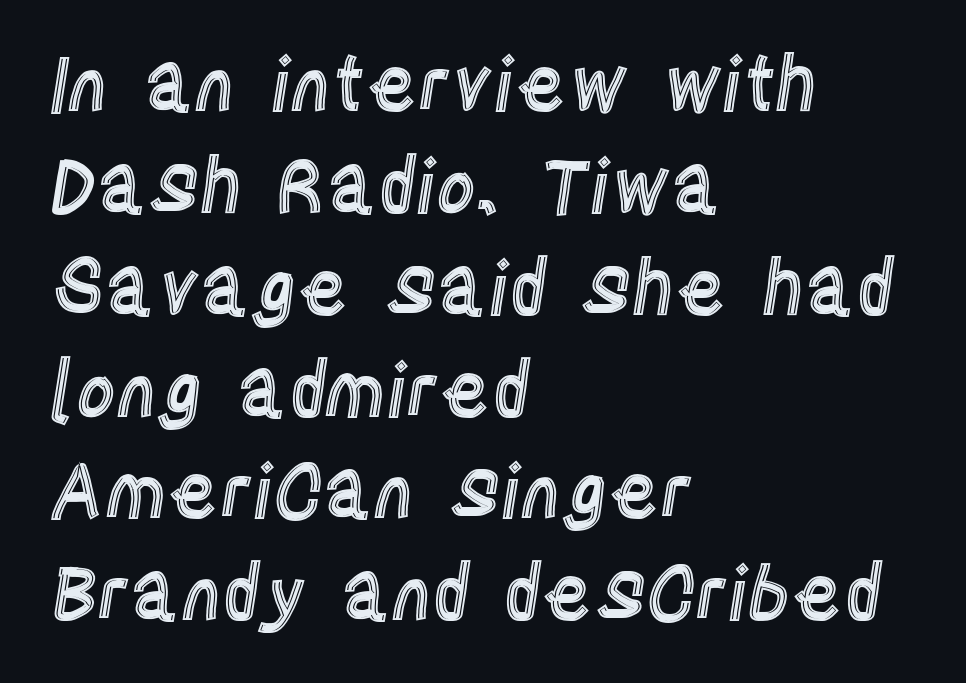
Q: Is the text italic (slanted)? A: Yes.
Q: Is the text underlined? A: No.
Q: How is the paragraph aligned? A: Left-aligned.
Q: Is the spacing between letters normal or unusually wide? A: Normal.
Q: Is the spacing between lines tight, normal or loose? A: Normal.
Q: Width (condensed, normal, or wide)? A: Condensed.
Q: x-height? A: Large.
Q: Monospaced? A: No.
